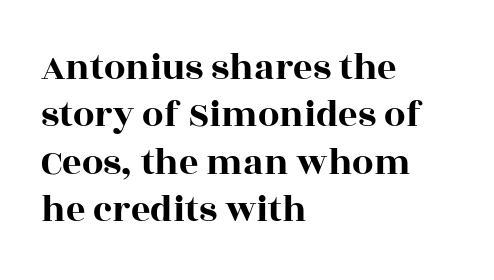
Posture: upright roman. The foot of each line stays bare and open. Think of a printed novel: that variable character pitch is what you see here. In terms of letterspacing, this is plain default setting.
